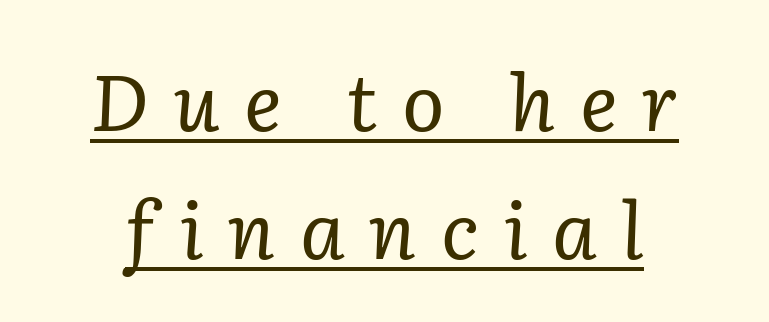
Q: Is the text bold? A: No.
Q: Is the text italic (slanted)? A: Yes, it leans right by about 2 degrees.
Q: Is the typeface a serif or a sans-serif typeface? A: Serif.
Q: Is the text underlined? A: Yes.
Q: How is the paragraph aligned? A: Centered.
Q: Is the spacing between letters normal or unusually wide? A: Unusually wide.
Q: Is the spacing between lines tight, normal or loose? A: Normal.
Q: Width (condensed, normal, or wide)? A: Normal.
Q: Stroke contrast? A: Low.
Q: x-height? A: Medium.
Q: Monospaced? A: No.
